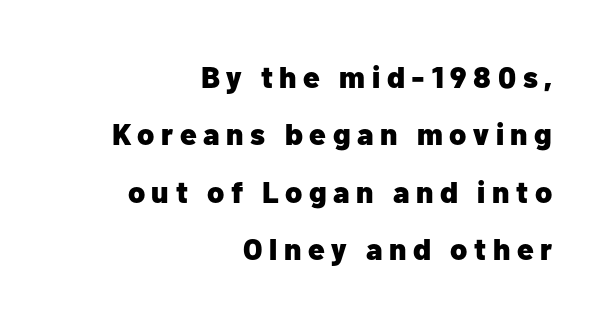
Horizontal bands of white between lines are thick stripes. The font's upright variant was chosen for this text. Quick note: underline off. Does extra space separate the letters? Yes, quite a lot of it. The letters advance in unequal steps, a hallmark of proportional type.
